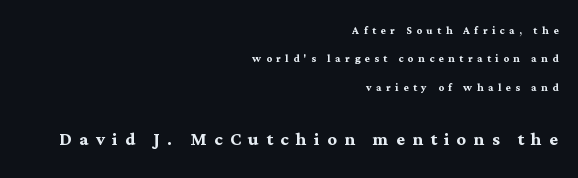
The image shows 23 px bold type, upright; set right-aligned, loose line spacing (2.02x), unusually wide letter spacing (+0.32 em), not underlined; the second (bottom) block is 1.64x larger.
